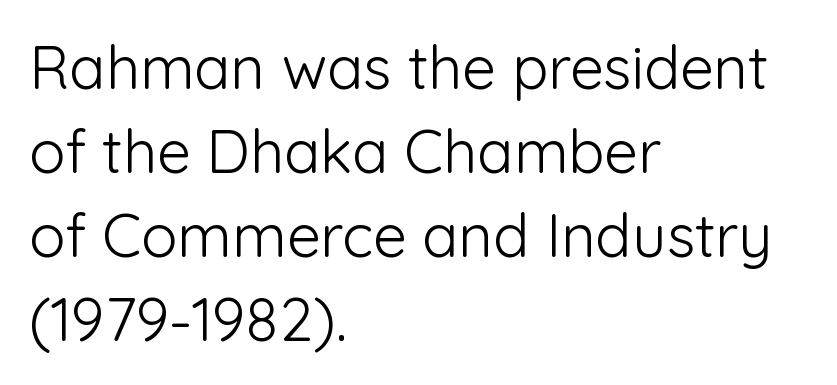
The typeface has the unassuming heft of standard copy or less. Students, note that the glyphs here touch the page at normal intervals. The glyphs are unaccompanied by any horizontal stroke below them. Nothing sits at the stroke ends, so this counts as sans-serif.
